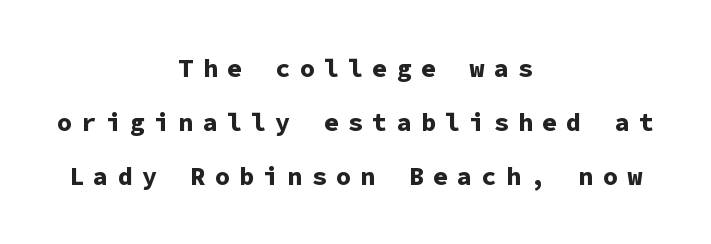
{"italic": "no", "bold": "yes", "underline": "no", "align": "center", "line_spacing": "loose", "line_spacing_ratio": 2.16, "letter_spacing": "wide", "letter_spacing_em": 0.37, "glyph_px": 25}
